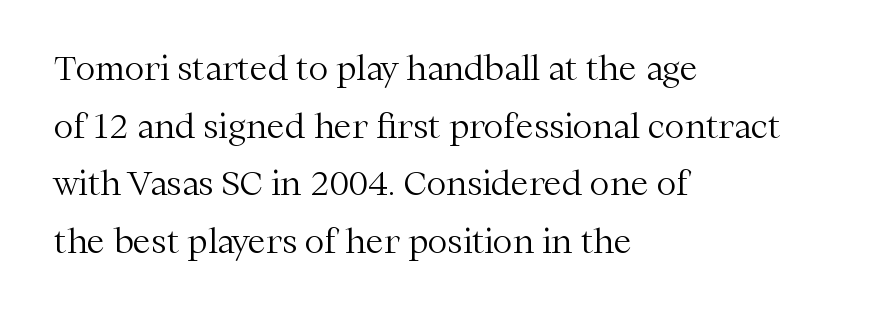
The image shows 33 px light serif type, upright; set left-aligned, line spacing 1.75x, normal letter spacing, not underlined; medium stroke contrast and a medium x-height.
